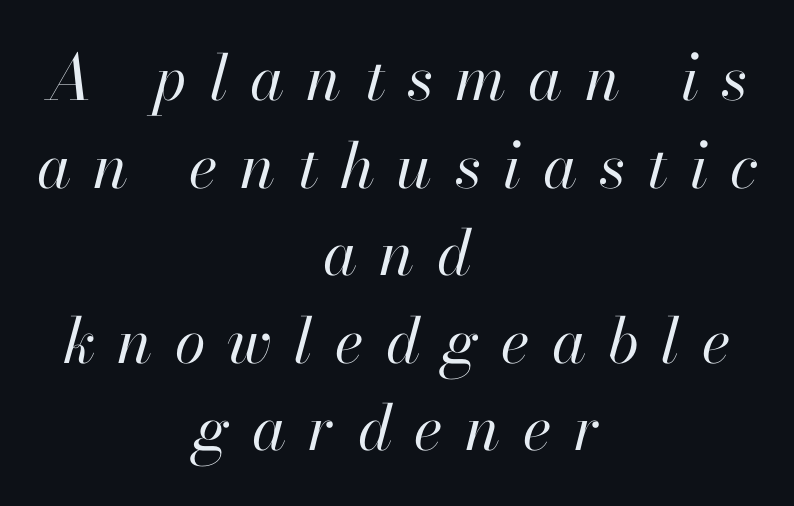
These lines have a slow, spaced-out rhythm from letter to letter. Do the characters align in a grid? No, the font is proportional. A typesetter would call this leading conventional body-copy spacing. Is the block centered? Yes — each line is placed symmetrically about the middle. Bold? No — there's no thickening of the strokes. Observe the lean: these are italic letterforms.
